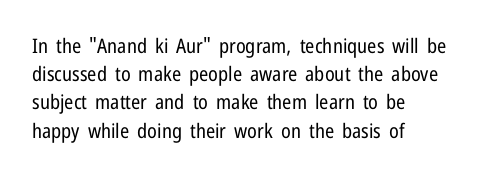
Q: Is the text bold? A: No.
Q: Is the text italic (slanted)? A: No, it is upright.
Q: Is the text underlined? A: No.
Q: How is the paragraph aligned? A: Left-aligned.
Q: Is the spacing between letters normal or unusually wide? A: Normal.
Q: Is the spacing between lines tight, normal or loose? A: Normal.
